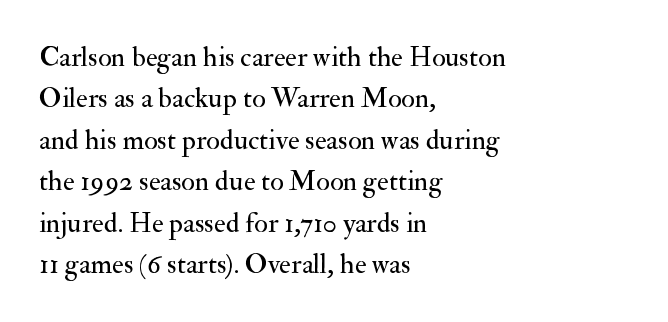
The image shows 28 px regular-weight serif type, upright; set left-aligned, normal line spacing (1.48x), normal letter spacing, not underlined; medium stroke contrast and a small x-height.
